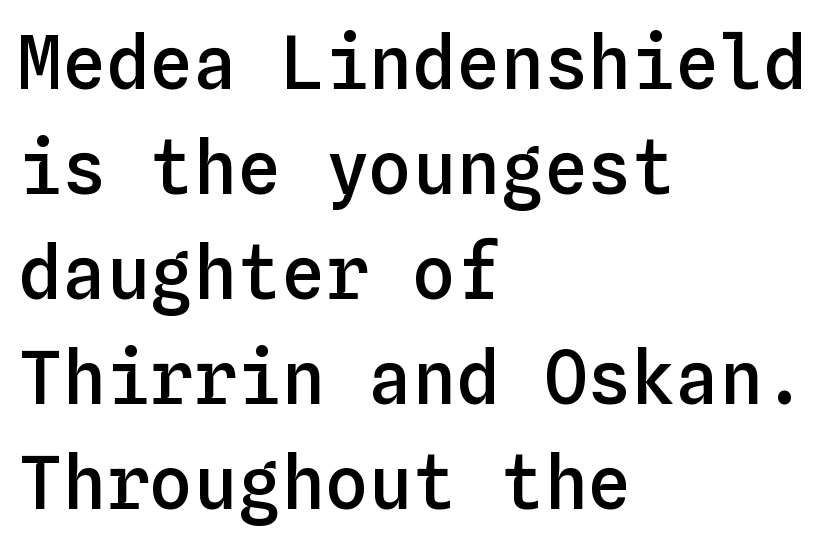
The image shows 73 px semibold type, upright, monospaced; set left-aligned, normal line spacing (1.44x), normal letter spacing, not underlined; low stroke contrast and a medium x-height.
